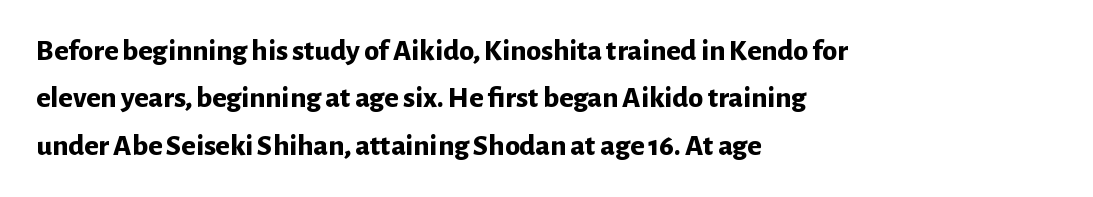
{"serif": "no", "italic": "no", "bold": "yes", "weight": "bold", "width": "normal", "stroke_contrast": "low", "x_height": "medium", "monospaced": "no", "underline": "no", "align": "left", "line_spacing": "normal", "line_spacing_ratio": 1.58, "letter_spacing": "normal", "letter_spacing_em": 0.0, "glyph_px": 30}
